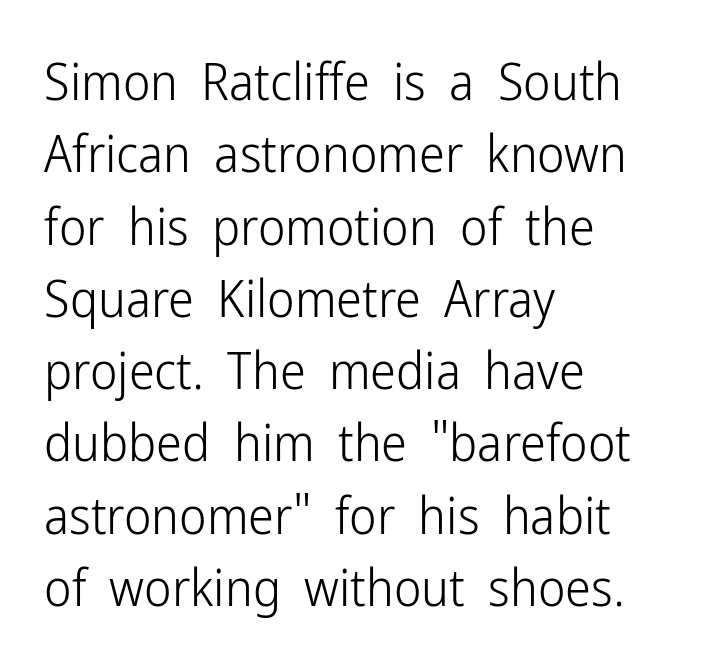
The image shows 52 px light, condensed sans-serif type, upright; set left-aligned, normal line spacing (1.39x), normal letter spacing, not underlined; low stroke contrast and a medium x-height.
